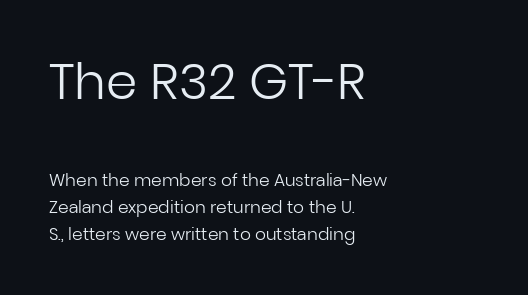
The image shows 50 px regular-weight sans-serif type, upright; set left-aligned, normal line spacing (1.6x), normal letter spacing, not underlined; the first (top) block is 2.94x larger; low stroke contrast and a medium x-height.
